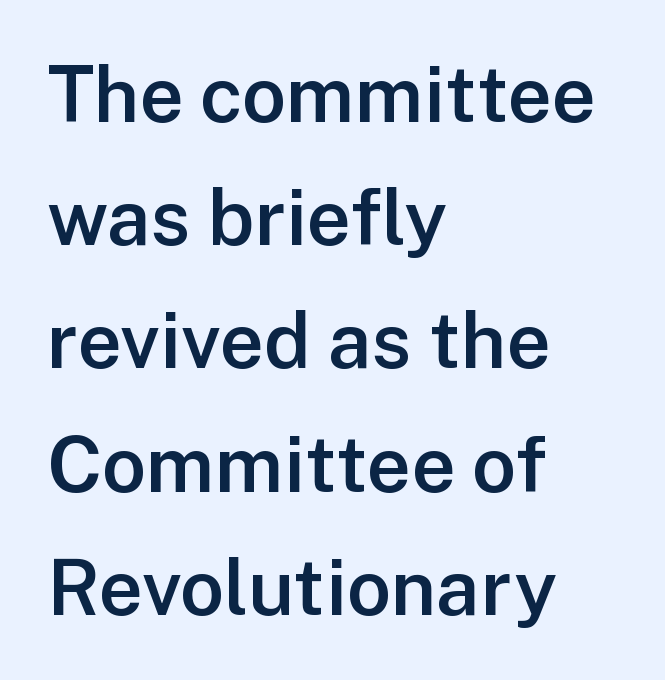
The image shows 78 px semibold sans-serif type, upright; set left-aligned, normal line spacing (1.58x), normal letter spacing, not underlined; low stroke contrast and a medium x-height.
